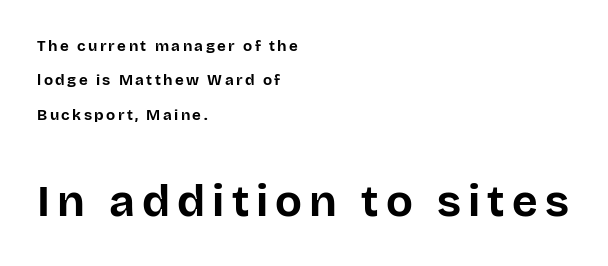
{"serif": "no", "italic": "no", "bold": "yes", "weight": "bold", "width": "normal", "stroke_contrast": "low", "x_height": "large", "monospaced": "no", "underline": "no", "align": "left", "line_spacing": "loose", "line_spacing_ratio": 2.29, "larger_block": "second", "size_ratio": 2.93, "glyph_px": 44}
